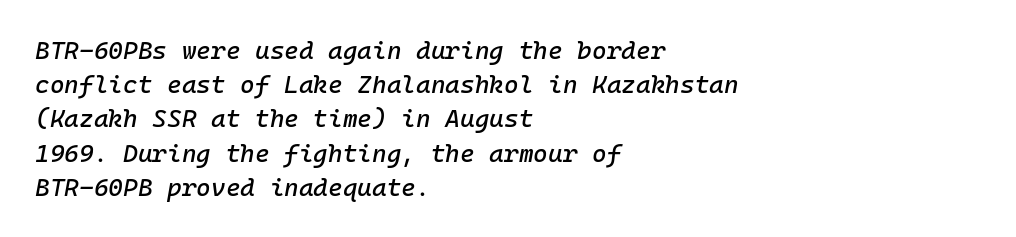
A bare baseline throughout the passage. Every character sits at an angle, as italics do. Successive baselines arrive at the customary interval. Leftover space on each line is placed entirely after the last word. The rendering keeps characters at their native spacing.
